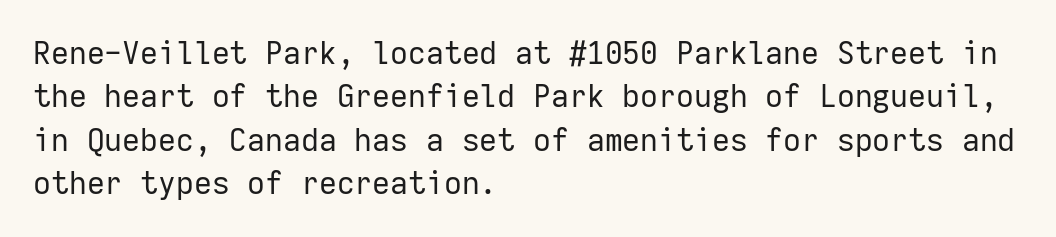
Tall strokes in this sample are plumb rather than angled. Baseline-to-baseline distance is the conventional proportion of letter height. The passage shown is typeset with a sans-serif family. The tracking reads as untouched default to a designer's eye. Note the uniform advance width — an 'i' takes as much space as an 'm'. Words float on clear page, feet unadorned.
